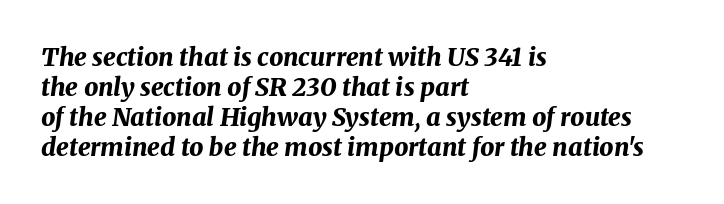
Tracking value appears to be zero — textbook default spacing. The glyphs look as if they've been sheared to an angle. The typesetting leans heavy: a genuine bold. The passage shown is not underscored anywhere. Layout note: lines flush left.
